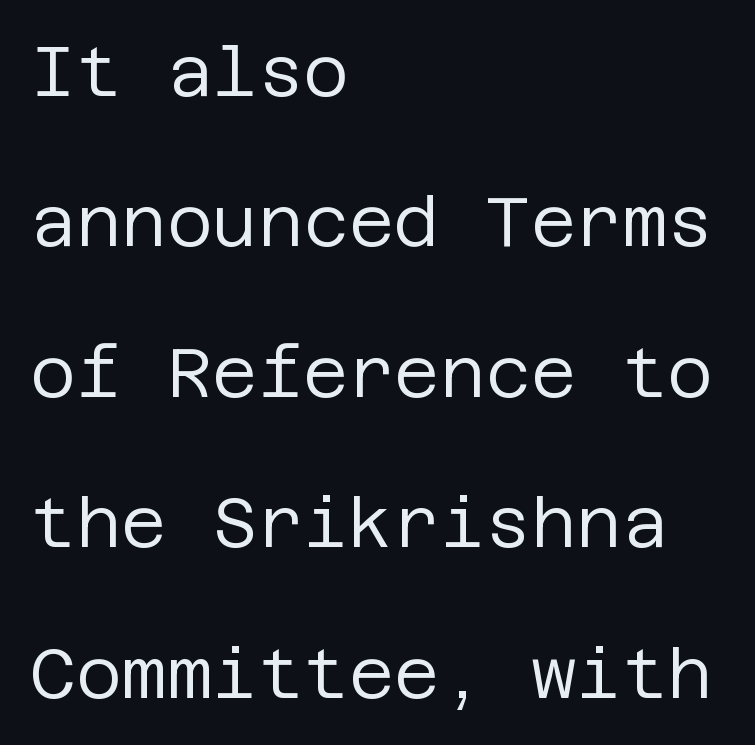
{"serif": "no", "italic": "no", "bold": "no", "weight": "regular", "width": "normal", "stroke_contrast": "low", "x_height": "large", "underline": "no", "align": "left", "line_spacing": "loose", "line_spacing_ratio": 2.15, "letter_spacing": "normal", "letter_spacing_em": 0.0, "glyph_px": 70}
